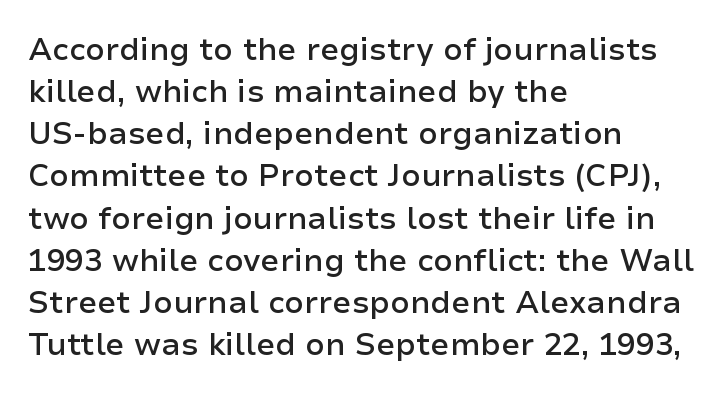
The image shows 31 px semibold sans-serif type, upright; set left-aligned, normal line spacing (1.36x), normal letter spacing, not underlined; low stroke contrast and a medium x-height.
